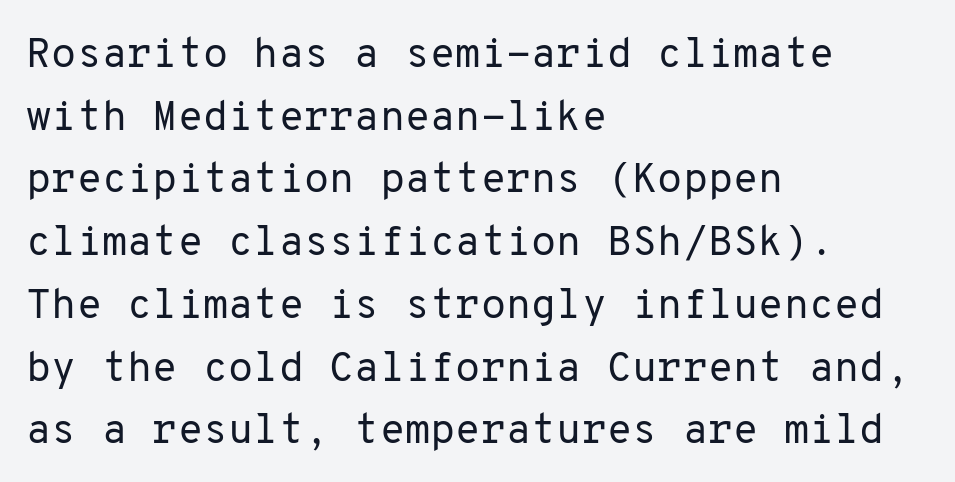
The image shows 41 px regular-weight sans-serif type, upright, monospaced; set left-aligned, normal line spacing (1.53x), normal letter spacing, not underlined; low stroke contrast and a medium x-height.
